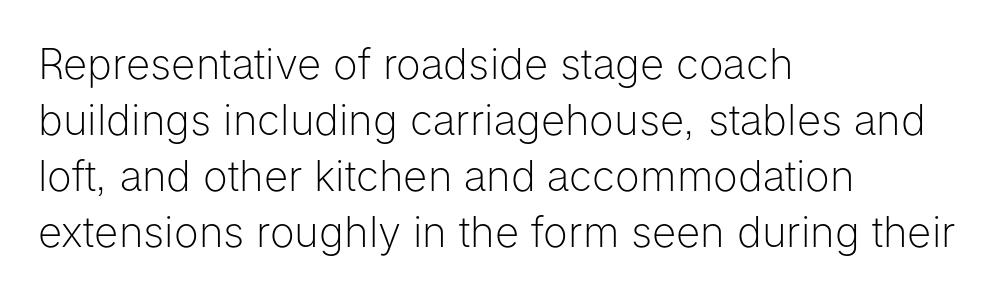
There is no visible air inserted between adjacent glyphs. Unlike italic type, these characters show no tilt at all. The rendering shows plain stroke endings on the letterforms — a sans-serif design. Reading down the block, your eye returns to a fixed left position each line.
